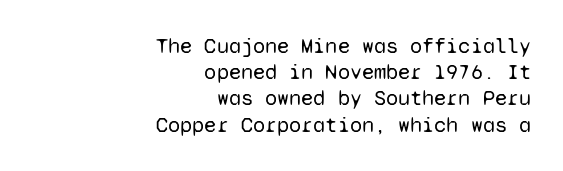
The image shows 22 px text type, upright; set right-aligned, line spacing 1.19x, normal letter spacing, not underlined.
